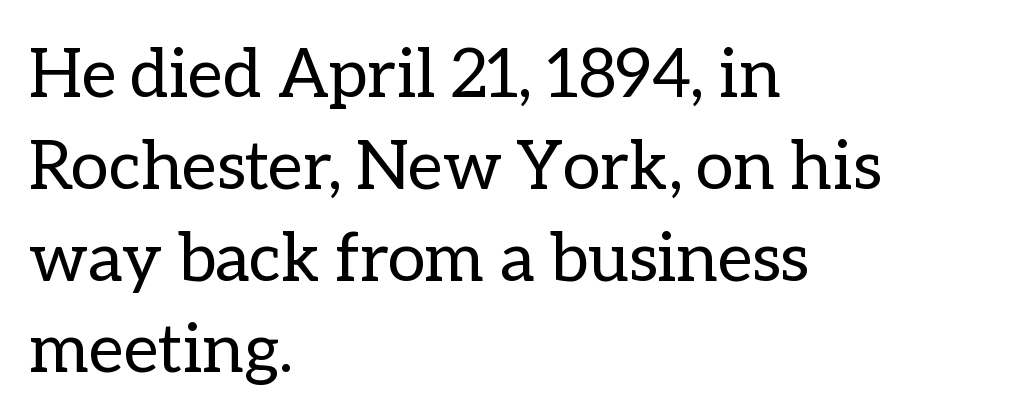
{"italic": "no", "bold": "no", "weight": "regular", "width": "normal", "stroke_contrast": "low", "x_height": "medium", "monospaced": "no", "underline": "no", "align": "left", "line_spacing": "normal", "line_spacing_ratio": 1.35, "letter_spacing": "normal", "letter_spacing_em": 0.0, "glyph_px": 68}
